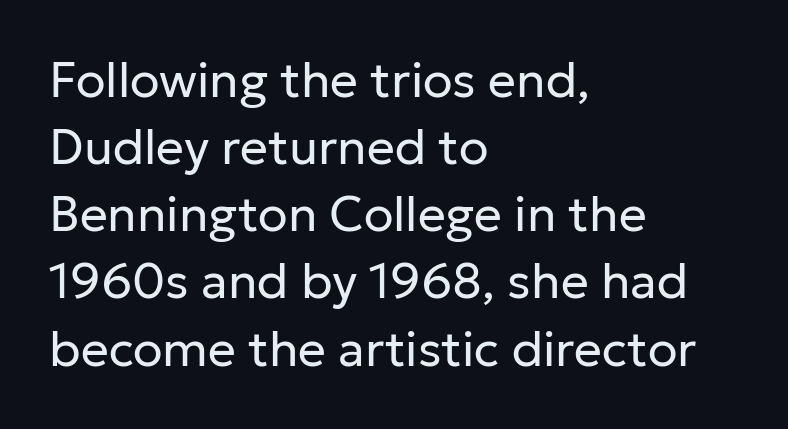
{"serif": "no", "italic": "no", "bold": "no", "weight": "regular", "width": "normal", "stroke_contrast": "low", "x_height": "medium", "monospaced": "no", "underline": "no", "align": "left", "line_spacing": "normal", "line_spacing_ratio": 1.37, "letter_spacing": "normal", "letter_spacing_em": 0.0, "glyph_px": 49}
